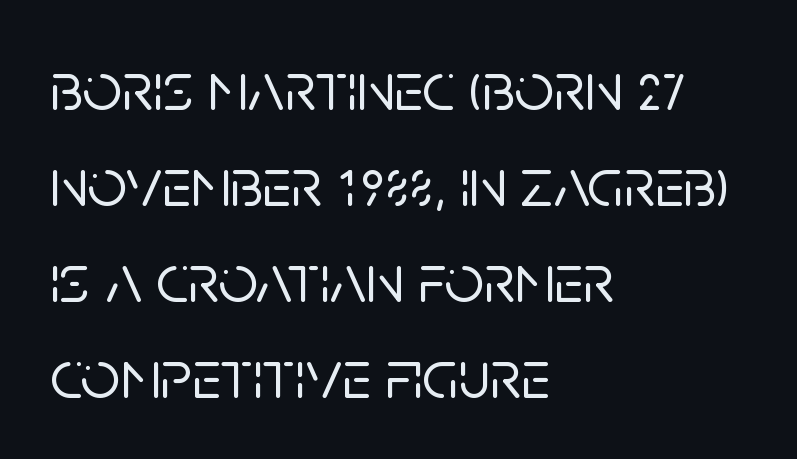
Regarding serifs, this sample does without them. Bare-footed words on every line. The space between consecutive lines is moderate. Horizontal alignment here is leftward, the default for most running prose. No extra tracking has been applied to these lines.
